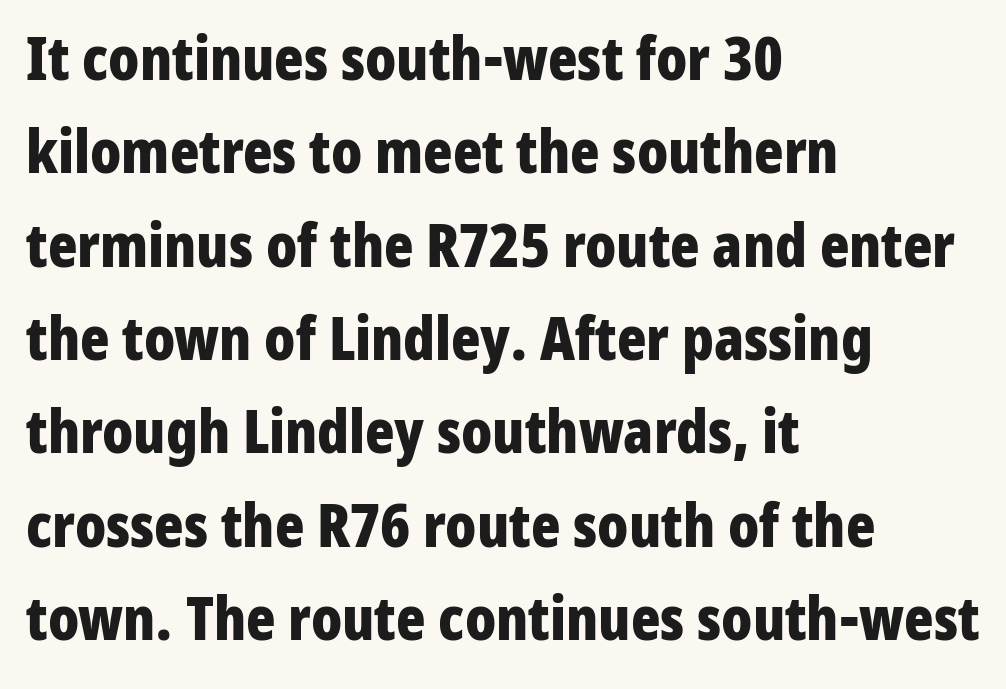
Q: Is the text bold? A: Yes.
Q: Is the text italic (slanted)? A: No, it is upright.
Q: Is the typeface a serif or a sans-serif typeface? A: Sans-serif.
Q: Is the text underlined? A: No.
Q: How is the paragraph aligned? A: Left-aligned.
Q: Is the spacing between letters normal or unusually wide? A: Normal.
Q: Is the spacing between lines tight, normal or loose? A: Normal.
Q: Width (condensed, normal, or wide)? A: Condensed.
Q: Stroke contrast? A: Low.
Q: x-height? A: Medium.
Q: Monospaced? A: No.
